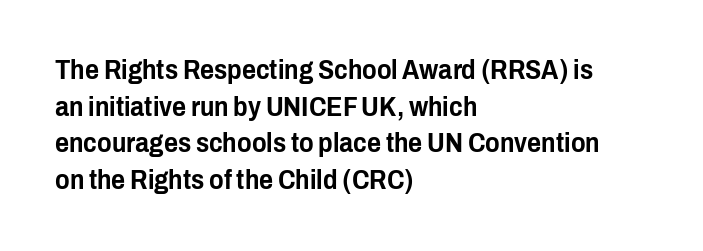
{"italic": "no", "underline": "no", "align": "left", "line_spacing": "normal", "line_spacing_ratio": 1.36, "letter_spacing": "normal", "letter_spacing_em": 0.0, "glyph_px": 27}
